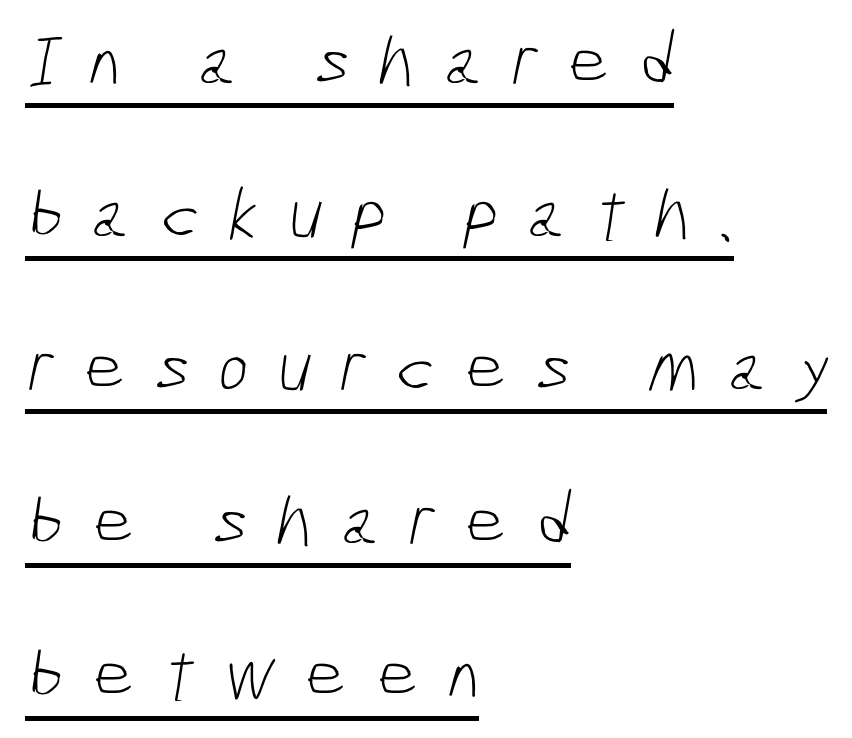
Q: Is the text bold? A: No.
Q: Is the typeface a serif or a sans-serif typeface? A: Sans-serif.
Q: Is the text underlined? A: Yes.
Q: How is the paragraph aligned? A: Left-aligned.
Q: Is the spacing between letters normal or unusually wide? A: Unusually wide.
Q: Is the spacing between lines tight, normal or loose? A: Loose.
Q: Width (condensed, normal, or wide)? A: Condensed.
Q: Stroke contrast? A: Low.
Q: x-height? A: Medium.
Q: Monospaced? A: No.
